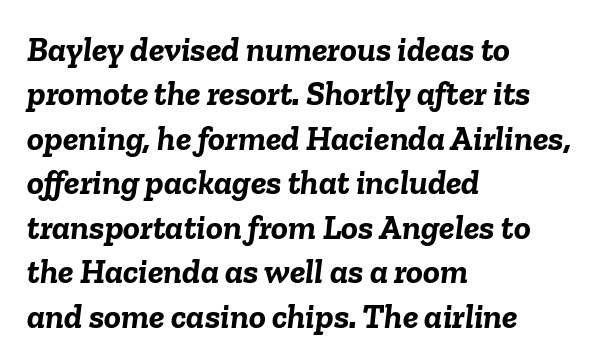
Q: Is the text bold? A: Yes.
Q: Is the text italic (slanted)? A: Yes, it leans right by about 6 degrees.
Q: Is the text underlined? A: No.
Q: How is the paragraph aligned? A: Left-aligned.
Q: Is the spacing between letters normal or unusually wide? A: Normal.
Q: Is the spacing between lines tight, normal or loose? A: Normal.
Q: Width (condensed, normal, or wide)? A: Normal.
Q: Stroke contrast? A: Low.
Q: x-height? A: Medium.
Q: Monospaced? A: No.
